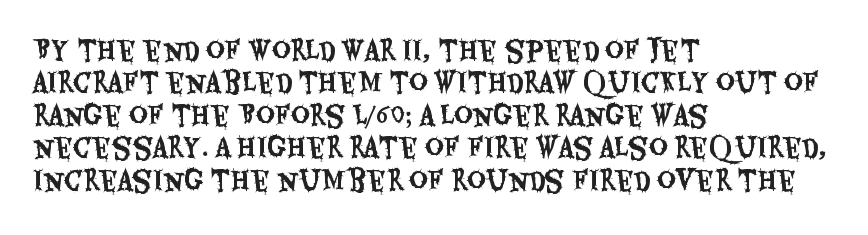
These lines sit exactly where default settings would place them. The letters stand upright; this is a roman face. Typeset ragged right — the left edge is the straight one. Just letters on the line, the space beneath them empty. Caption: standard tracking, unaltered.
